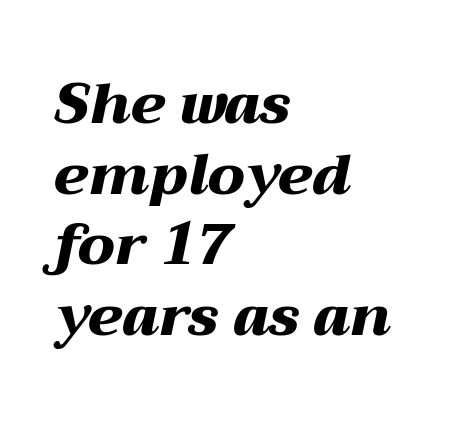
{"italic": "yes", "lean": "right", "slant_degrees": 12, "bold": "yes", "weight": "heavy", "width": "wide", "stroke_contrast": "medium", "x_height": "medium", "monospaced": "no", "underline": "no", "align": "left", "line_spacing_ratio": 1.24, "letter_spacing": "normal", "letter_spacing_em": 0.0, "glyph_px": 57}
